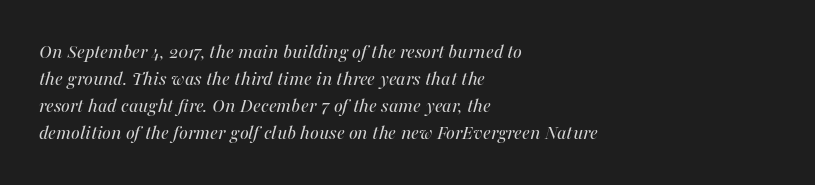
The image shows 21 px text type, italic (leaning right); set left-aligned, normal line spacing (1.28x), normal letter spacing, not underlined.
